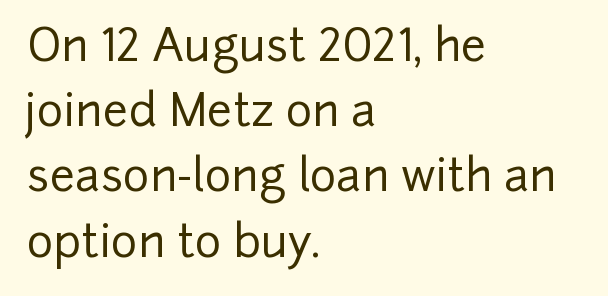
{"serif": "no", "italic": "no", "width": "normal", "stroke_contrast": "low", "x_height": "medium", "monospaced": "no", "underline": "no", "align": "left", "line_spacing": "normal", "line_spacing_ratio": 1.45, "letter_spacing": "normal", "letter_spacing_em": 0.0, "glyph_px": 45}
